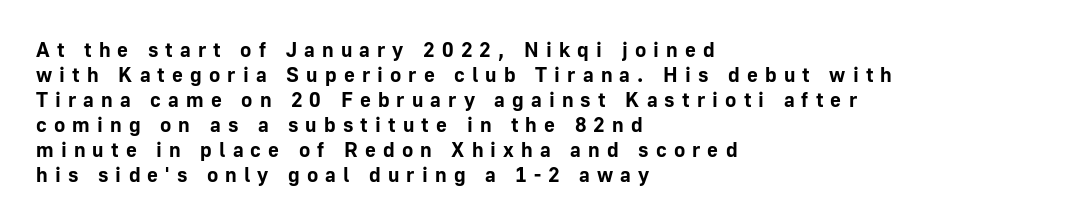
The image shows 21 px bold type, upright; set left-aligned, line spacing 1.19x, unusually wide letter spacing (+0.34 em), not underlined.
